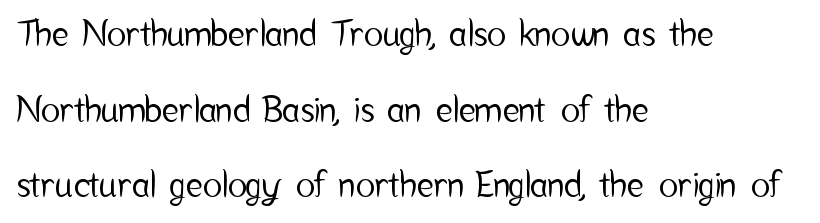
{"serif": "no", "italic": "no", "width": "condensed", "stroke_contrast": "low", "x_height": "medium", "monospaced": "no", "underline": "no", "align": "left", "line_spacing": "loose", "line_spacing_ratio": 2.1, "letter_spacing": "normal", "letter_spacing_em": 0.0, "glyph_px": 36}
